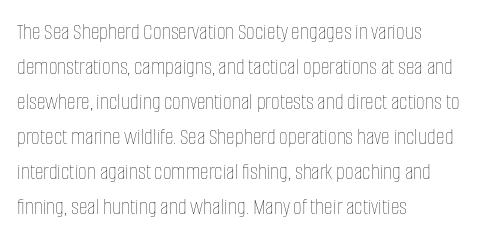
{"italic": "no", "bold": "no", "underline": "no", "align": "left", "line_spacing": "normal", "line_spacing_ratio": 1.46, "letter_spacing": "normal", "letter_spacing_em": 0.0, "glyph_px": 24}
